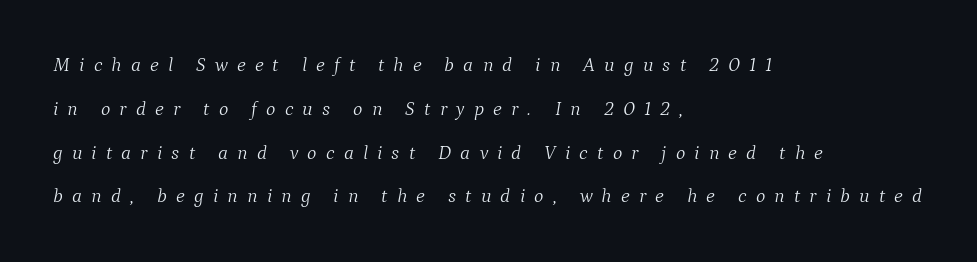
The image shows 20 px text type, italic (leaning right); set left-aligned, loose line spacing (2.19x), unusually wide letter spacing (+0.46 em), not underlined.
